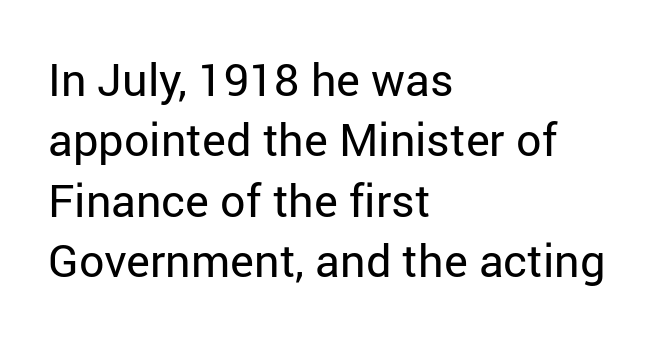
The image shows 45 px regular-weight sans-serif type, upright; set left-aligned, normal line spacing (1.34x), normal letter spacing, not underlined; low stroke contrast and a medium x-height.
